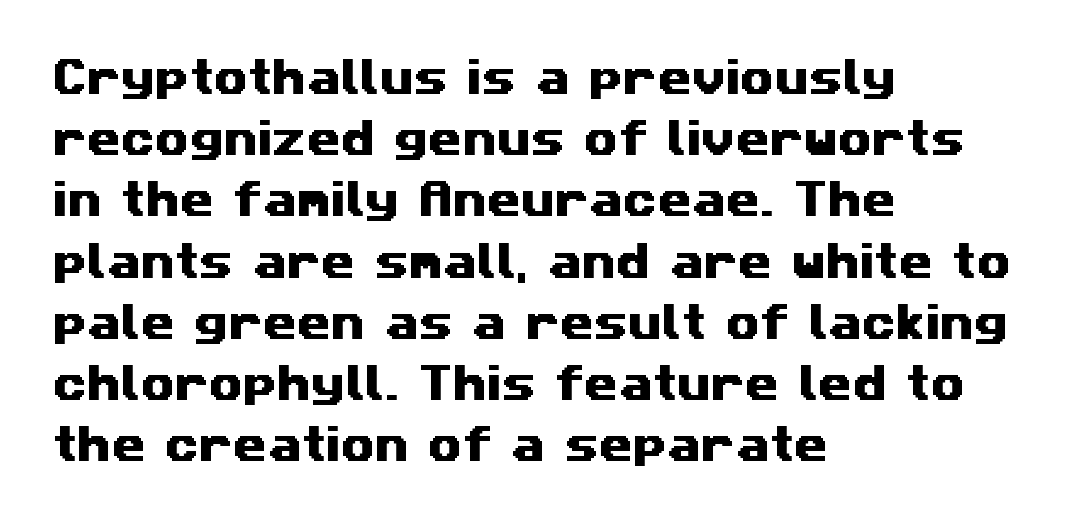
The image shows 39 px wide sans-serif type; set left-aligned, normal line spacing (1.57x), normal letter spacing, not underlined; medium stroke contrast and a medium x-height.
